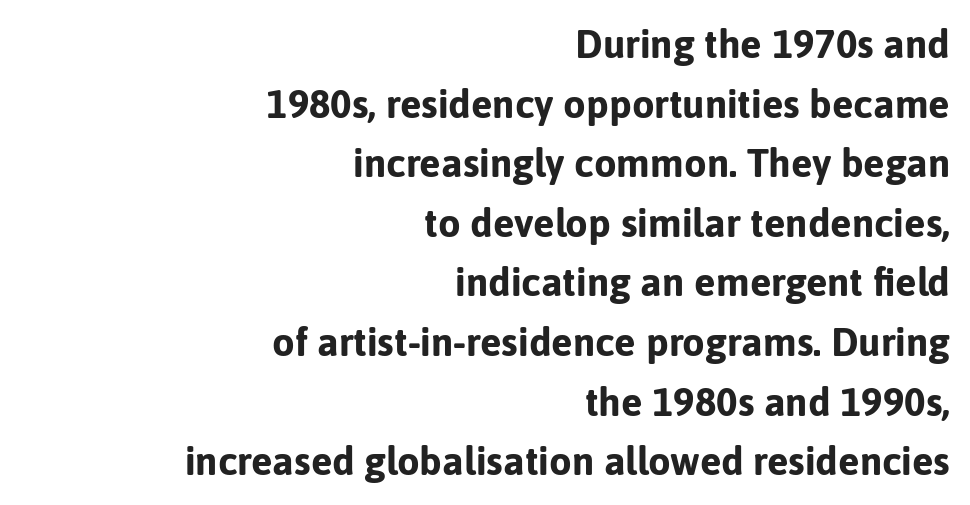
Q: Is the text bold? A: Yes.
Q: Is the text italic (slanted)? A: No, it is upright.
Q: Is the typeface a serif or a sans-serif typeface? A: Sans-serif.
Q: Is the text underlined? A: No.
Q: How is the paragraph aligned? A: Right-aligned.
Q: Is the spacing between letters normal or unusually wide? A: Normal.
Q: Is the spacing between lines tight, normal or loose? A: Normal.
Q: Width (condensed, normal, or wide)? A: Normal.
Q: Stroke contrast? A: Low.
Q: x-height? A: Medium.
Q: Monospaced? A: No.
